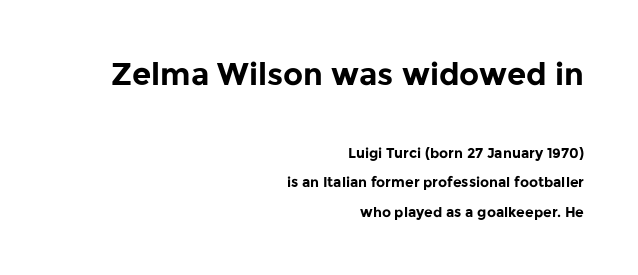
Q: Is the text bold? A: Yes.
Q: Is the text italic (slanted)? A: No, it is upright.
Q: Is the typeface a serif or a sans-serif typeface? A: Sans-serif.
Q: Is the text underlined? A: No.
Q: How is the paragraph aligned? A: Right-aligned.
Q: Is the spacing between letters normal or unusually wide? A: Normal.
Q: Is the spacing between lines tight, normal or loose? A: Loose.
Q: Which block of text is set in a larger size, the first (top) or the second (bottom)? A: The first (top) one.
Q: Width (condensed, normal, or wide)? A: Normal.
Q: Stroke contrast? A: Low.
Q: x-height? A: Medium.
Q: Monospaced? A: No.
